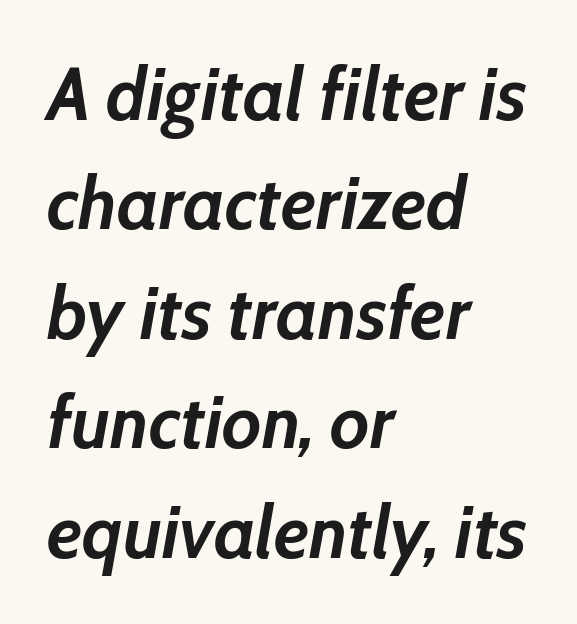
Q: Is the text bold? A: Yes.
Q: Is the text italic (slanted)? A: Yes, it leans right by about 10 degrees.
Q: Is the text underlined? A: No.
Q: How is the paragraph aligned? A: Left-aligned.
Q: Is the spacing between letters normal or unusually wide? A: Normal.
Q: Is the spacing between lines tight, normal or loose? A: Normal.
Q: Width (condensed, normal, or wide)? A: Normal.
Q: Stroke contrast? A: Low.
Q: x-height? A: Medium.
Q: Monospaced? A: No.
